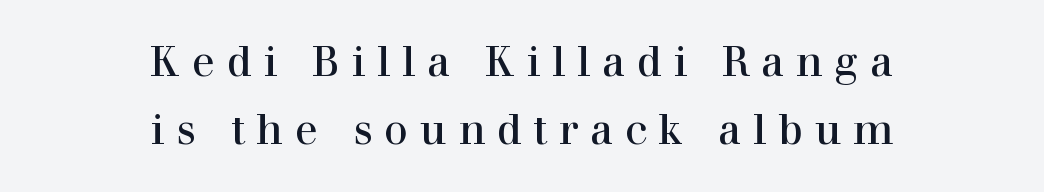
The image shows 42 px serif type, upright; set centered, normal line spacing (1.62x), unusually wide letter spacing (+0.28 em), not underlined; a medium x-height.
